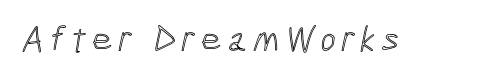
Q: Is the text underlined? A: No.
Q: Width (condensed, normal, or wide)? A: Condensed.
Q: x-height? A: Medium.
Q: Monospaced? A: No.
